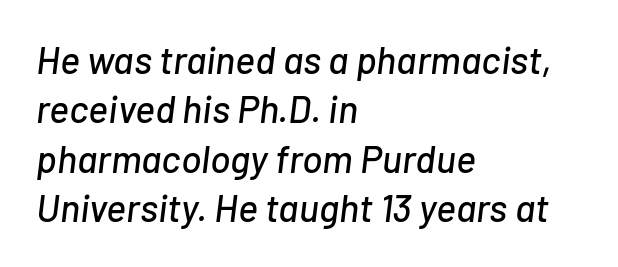
Caption: multi-line text, flush left, ragged right. Would a proofreader flag this as italicized? Yes. Think of a printed novel: that variable character pitch is what you see here. The designer left line spacing at the default. Descenders hang freely into open space.
